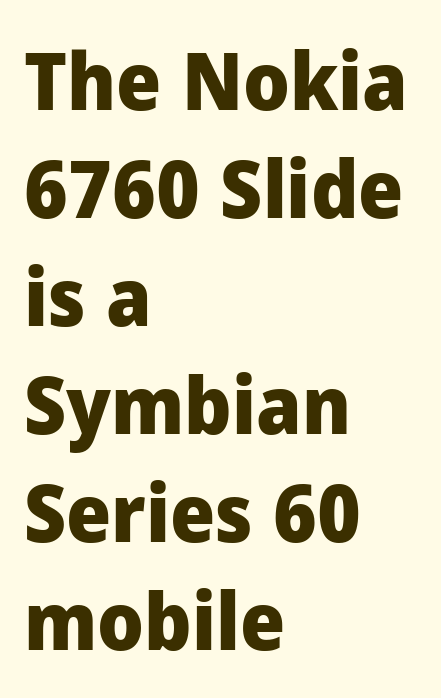
Q: Is the text bold? A: Yes.
Q: Is the text italic (slanted)? A: No, it is upright.
Q: Is the typeface a serif or a sans-serif typeface? A: Sans-serif.
Q: Is the text underlined? A: No.
Q: How is the paragraph aligned? A: Left-aligned.
Q: Is the spacing between letters normal or unusually wide? A: Normal.
Q: Is the spacing between lines tight, normal or loose? A: Normal.
Q: Width (condensed, normal, or wide)? A: Normal.
Q: Stroke contrast? A: Low.
Q: x-height? A: Medium.
Q: Monospaced? A: No.
